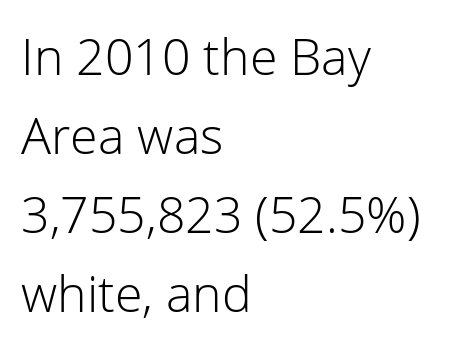
The area under the type is left untouched. This sample is left-justified, so line endings fall wherever the words run out. Caption: standard tracking, unaltered. Does the lettering tilt? It doesn't — this is upright. Each stroke keeps to a modest, everyday thickness or less.
